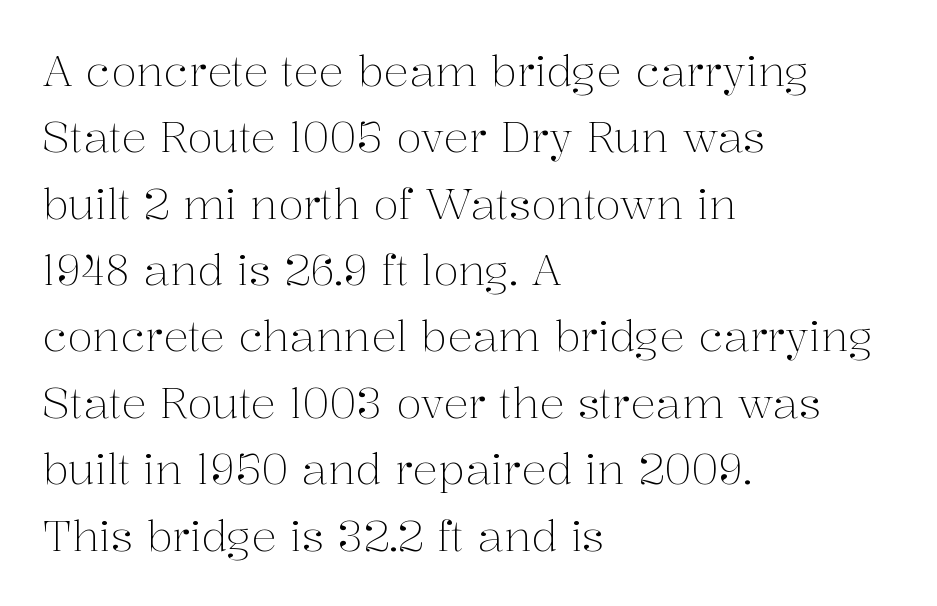
Yep, those are serifs on the letters. Think of a printed novel: that variable character pitch is what you see here. Letter spacing: default. The rendering anchors every line to the left-hand side. Is there much room between lines? A standard amount, neither cramped nor airy.
